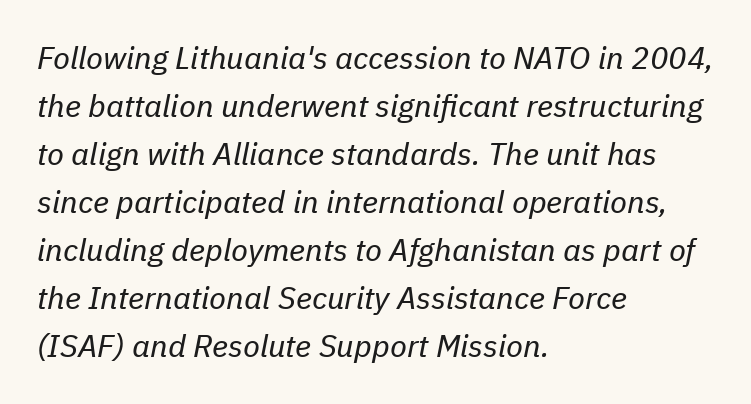
{"italic": "yes", "lean": "right", "slant_degrees": 11, "bold": "no", "weight": "regular", "width": "normal", "stroke_contrast": "low", "x_height": "medium", "monospaced": "no", "underline": "no", "align": "left", "line_spacing": "normal", "line_spacing_ratio": 1.55, "letter_spacing": "normal", "letter_spacing_em": 0.0, "glyph_px": 31}
